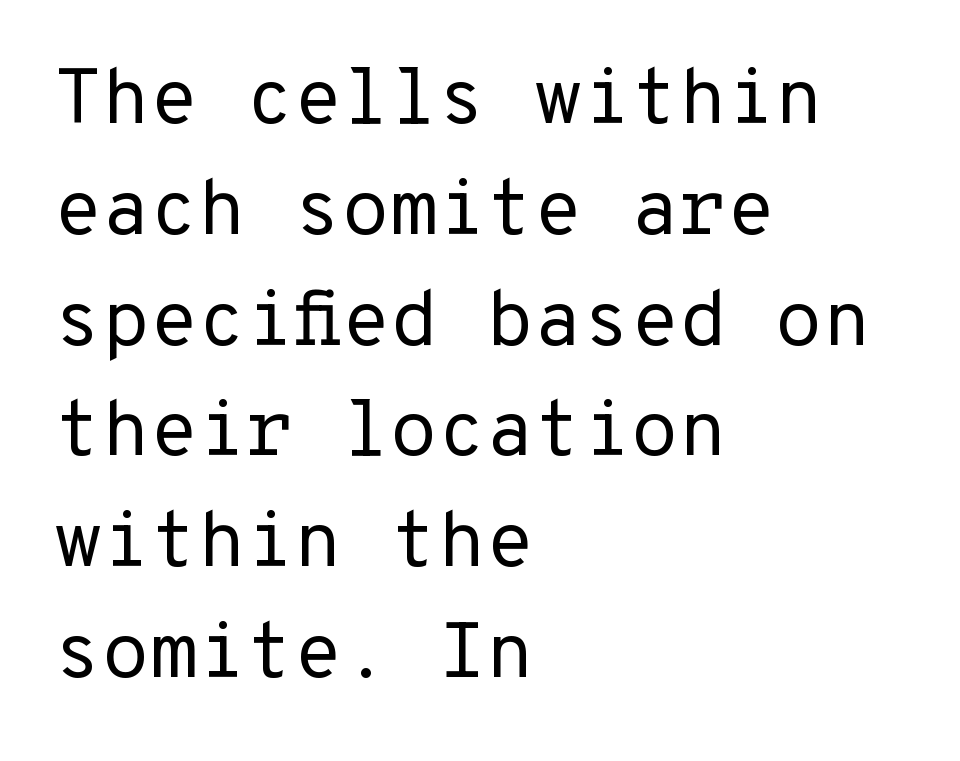
{"serif": "no", "italic": "no", "bold": "no", "weight": "regular", "width": "normal", "stroke_contrast": "low", "x_height": "medium", "monospaced": "yes", "underline": "no", "align": "left", "line_spacing": "normal", "line_spacing_ratio": 1.42, "letter_spacing": "normal", "letter_spacing_em": 0.0, "glyph_px": 78}
